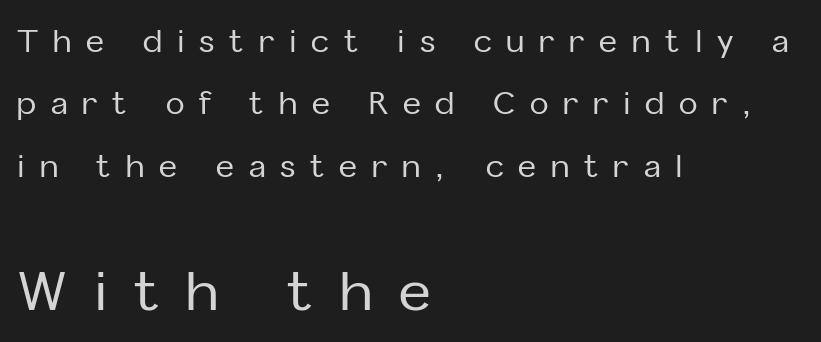
{"serif": "no", "italic": "no", "width": "normal", "stroke_contrast": "low", "x_height": "medium", "monospaced": "no", "underline": "no", "align": "left", "line_spacing": "loose", "line_spacing_ratio": 2.01, "letter_spacing": "wide", "letter_spacing_em": 0.48, "larger_block": "second", "size_ratio": 1.77, "glyph_px": 55}
